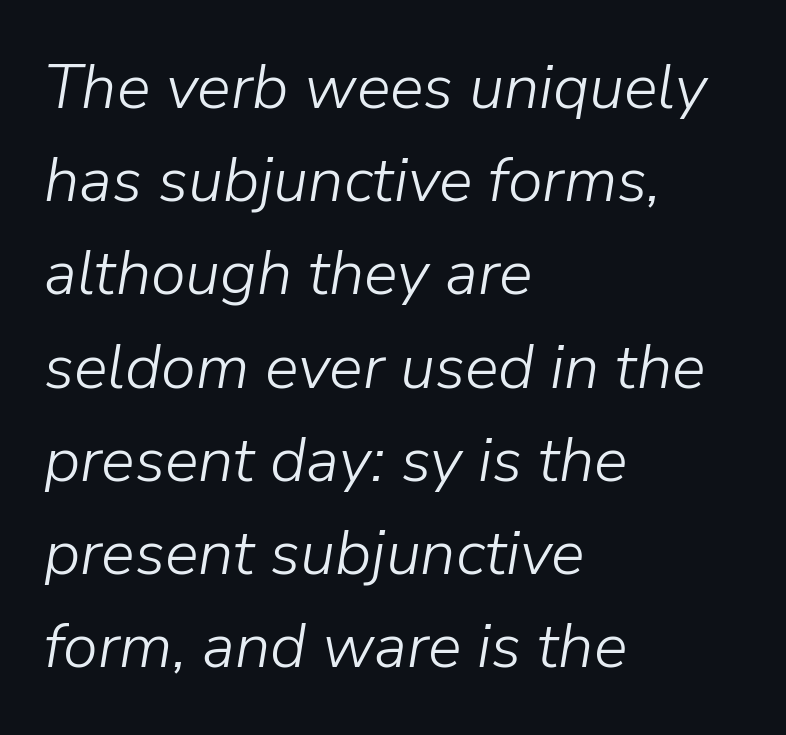
{"italic": "yes", "lean": "right", "slant_degrees": 9, "bold": "no", "weight": "light", "width": "normal", "stroke_contrast": "low", "x_height": "medium", "monospaced": "no", "underline": "no", "align": "left", "line_spacing": "normal", "line_spacing_ratio": 1.48, "letter_spacing": "normal", "letter_spacing_em": 0.0, "glyph_px": 63}
